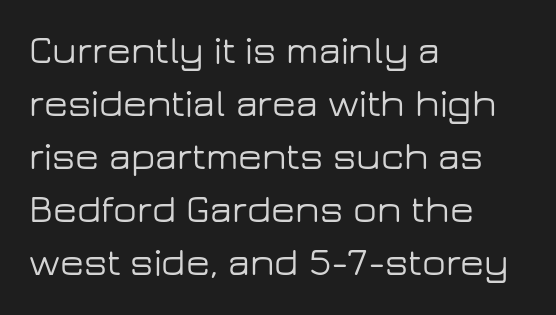
The image shows 39 px wide sans-serif type, upright; set left-aligned, normal line spacing (1.36x), normal letter spacing, not underlined; low stroke contrast and a medium x-height.
